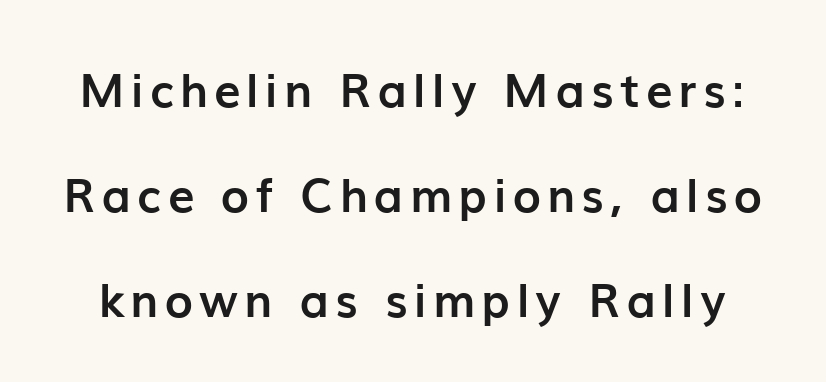
{"serif": "no", "italic": "no", "bold": "yes", "weight": "semibold", "width": "normal", "stroke_contrast": "low", "x_height": "medium", "monospaced": "no", "underline": "no", "line_spacing": "loose", "line_spacing_ratio": 2.23, "glyph_px": 47}
